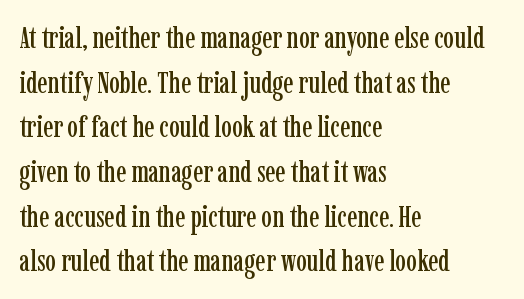
The image shows 30 px condensed serif type, upright; set left-aligned, normal line spacing (1.49x), normal letter spacing, not underlined; low stroke contrast and a medium x-height.
